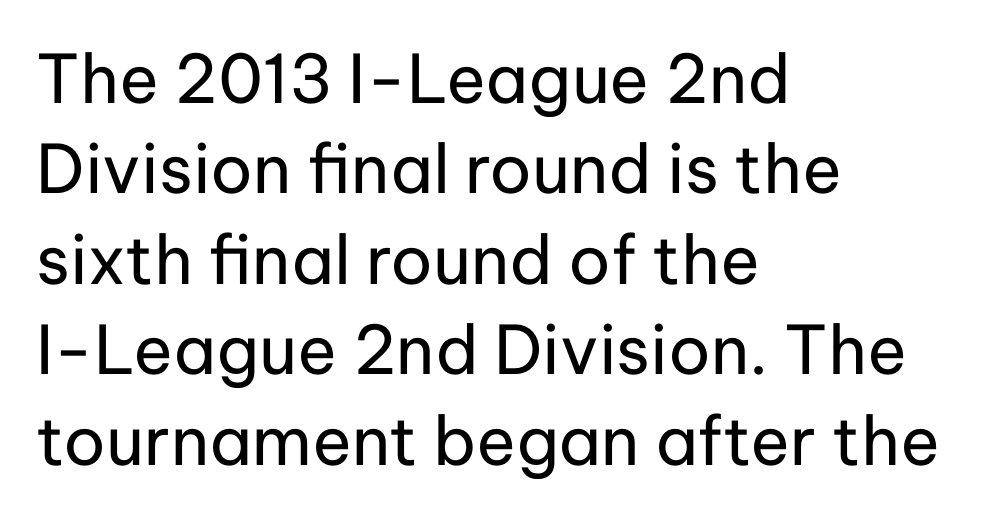
Baseline-to-baseline distance is the conventional proportion of letter height. You could not count columns in this text — the font is proportionally spaced. Descenders hang freely into open space. A sans-serif font was chosen for this passage. Compared with a centered layout, this one pins lines to the left instead. Default kerning and tracking; the words read as compact shapes.
